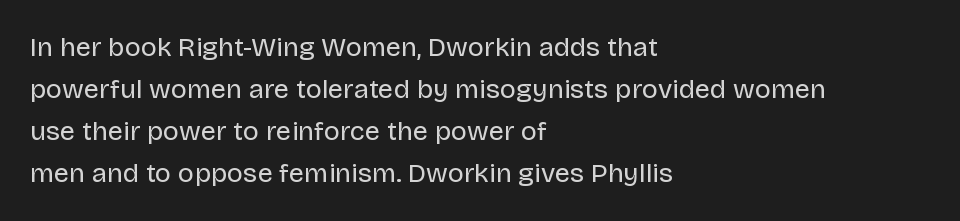
Each new line begins a customary step beneath the previous one. The passage shown is not underscored anywhere. Weight: not bold — regular or lighter. Nope, not italic — everything's standing straight. A classic flush-left, rag-right setting is used for this passage.
